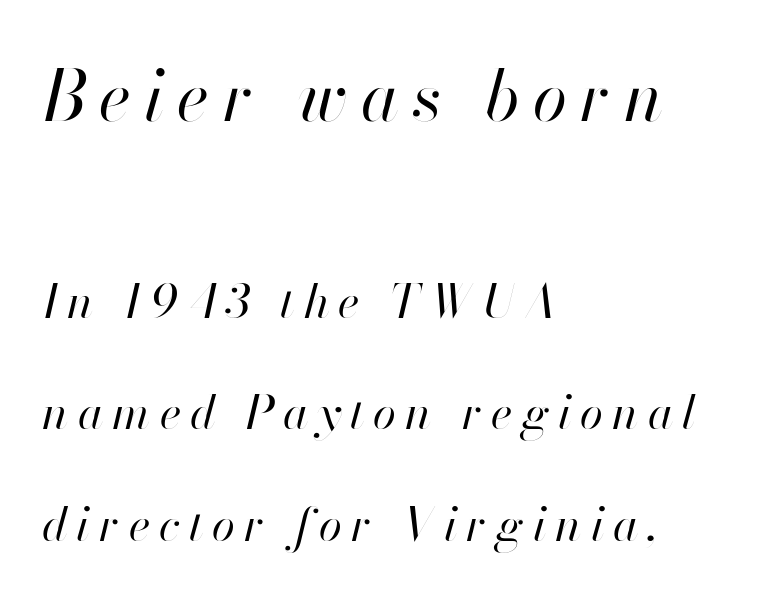
One-word summary of the alignment: left. The specimen reads as italic at a glance. Stems and bowls with no extra thickness — not bold. Horizontal bands of white between lines are thick stripes. Plain, unruled lines of type. The designer gave the opening block more size than the closing block.
